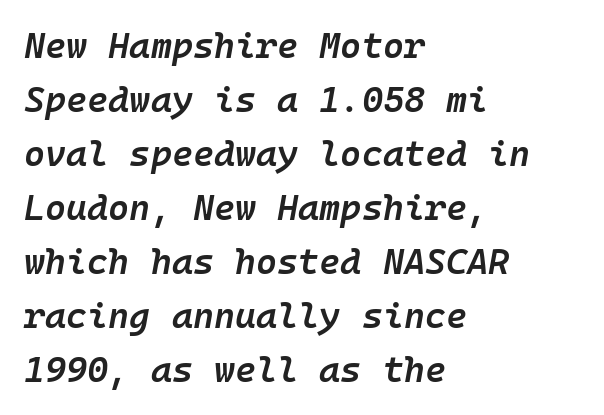
Q: Is the text bold? A: Semi-bold.
Q: Is the text italic (slanted)? A: Yes, it leans right by about 10 degrees.
Q: Is the text underlined? A: No.
Q: How is the paragraph aligned? A: Left-aligned.
Q: Is the spacing between letters normal or unusually wide? A: Normal.
Q: Is the spacing between lines tight, normal or loose? A: Normal.
Q: Width (condensed, normal, or wide)? A: Normal.
Q: Stroke contrast? A: Low.
Q: x-height? A: Medium.
Q: Monospaced? A: Yes.
